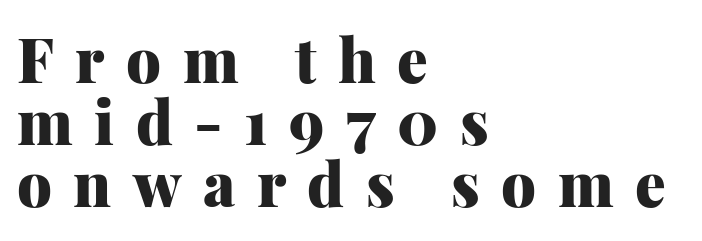
{"serif": "yes", "italic": "no", "bold": "yes", "weight": "heavy", "width": "normal", "stroke_contrast": "medium", "x_height": "medium", "monospaced": "no", "underline": "no", "align": "left", "line_spacing": "tight", "line_spacing_ratio": 1.02, "letter_spacing": "wide", "letter_spacing_em": 0.35, "glyph_px": 61}
